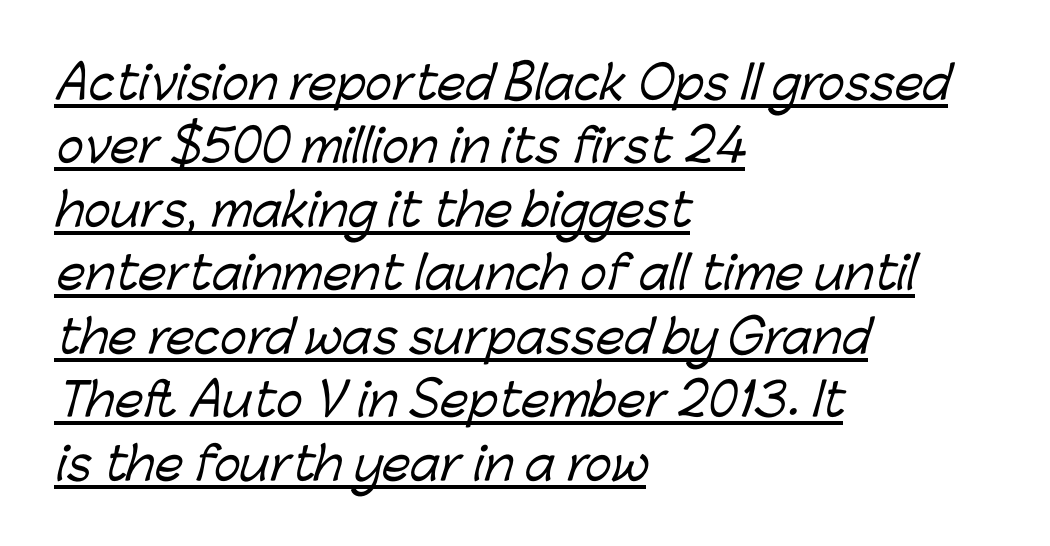
The image shows 45 px sans-serif type; set left-aligned, normal line spacing (1.41x), normal letter spacing, underlined; low stroke contrast and a medium x-height.
